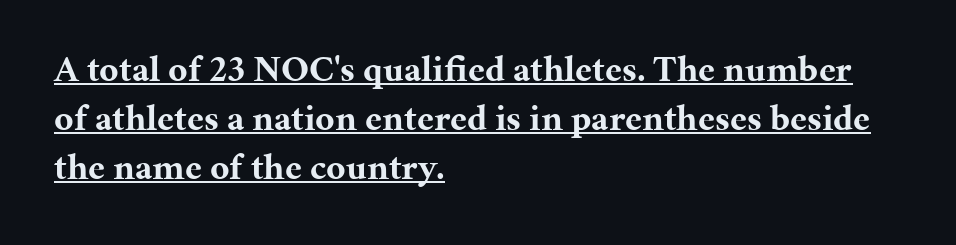
Is the block centered? No — it sits flush against the left margin. Regarding leading, the lines here are spaced in the standard way. Underline: present. Varying glyph widths throughout — classic text-font behaviour. Letterform terminals end in serifs throughout the passage. The characters look thick and weighty, a clear bold.
